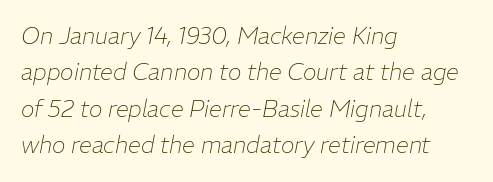
Unbolded letterforms with no extra heft. Tracking value appears to be zero — textbook default spacing. Leading matches the norm, producing a regular column. This is oblique type, the kind used for emphasis or titles. Typeset ragged right — the left edge is the straight one. Each row of text sits above clean, open space.
